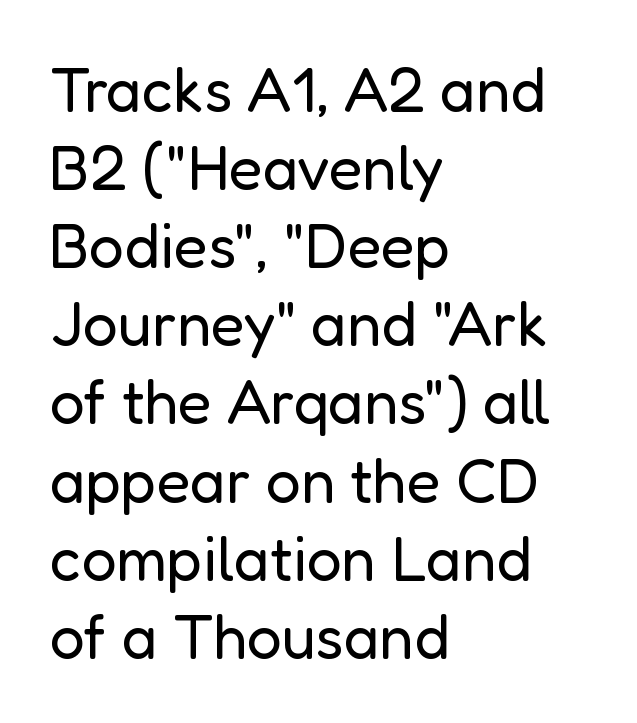
The image shows 62 px regular-weight sans-serif type, upright; set left-aligned, normal line spacing (1.26x), normal letter spacing, not underlined; low stroke contrast and a medium x-height.
